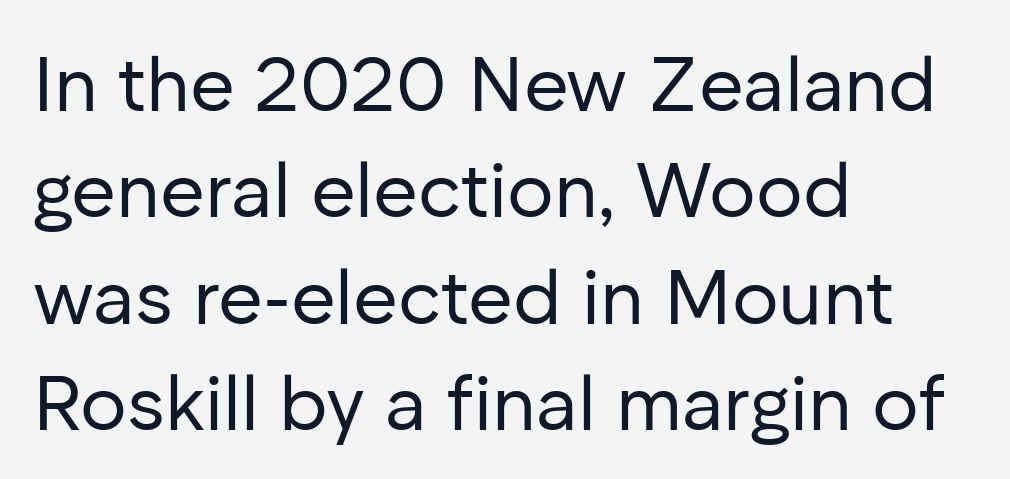
{"serif": "no", "italic": "no", "bold": "no", "weight": "regular", "width": "normal", "stroke_contrast": "low", "x_height": "medium", "monospaced": "no", "underline": "no", "align": "left", "line_spacing": "normal", "line_spacing_ratio": 1.38, "letter_spacing": "normal", "letter_spacing_em": 0.0, "glyph_px": 77}
